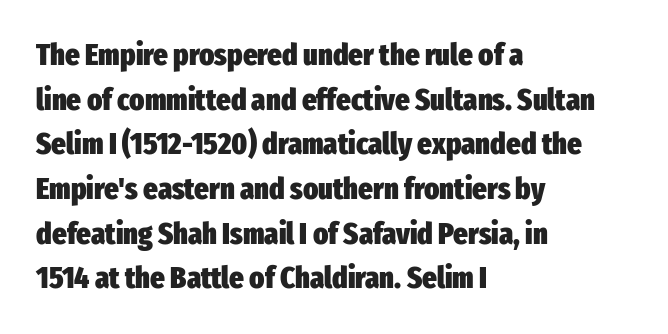
Compared with typical body copy, the letter spacing here is the same. Observe the absence of serifs on each vertical stroke in this sample. The paragraph has a hard left edge and a soft right edge. The passage shown stacks its lines at a standard gap.
